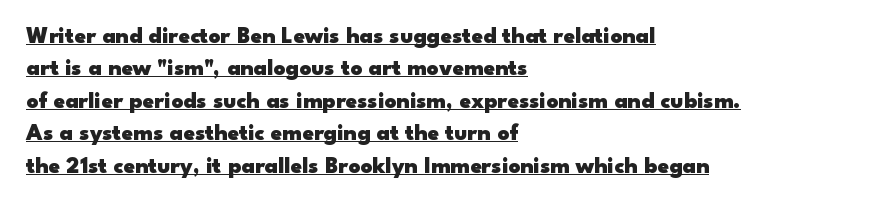
Q: Is the text bold? A: Yes.
Q: Is the text italic (slanted)? A: No, it is upright.
Q: Is the text underlined? A: Yes.
Q: How is the paragraph aligned? A: Left-aligned.
Q: Is the spacing between letters normal or unusually wide? A: Normal.
Q: Is the spacing between lines tight, normal or loose? A: Normal.
